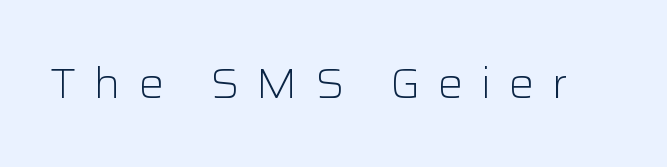
Anything drawn beneath the words? Only blank space. How are the letters spaced? Widely, with obvious added tracking. Each letter keeps its own natural width here, so spacing adapts to shape. Counters stay open thanks to moderate or lighter strokes. Do the letters lean? They stand straight. Check where the strokes stop: nothing finishes them off — pure sans.
